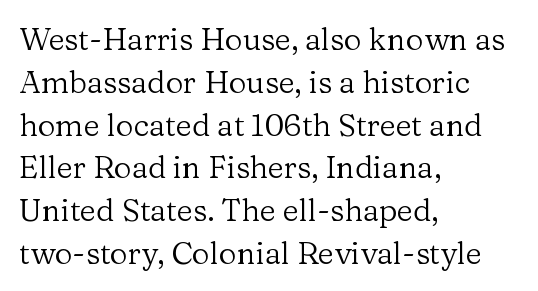
A normal amount of white space separates one row of letters from the next. Nope, not italic — everything's standing straight. Words appear dense and cohesive because spacing is normal. Line beginnings align vertically; line endings do not. Decoration check: the copy has no underline.
